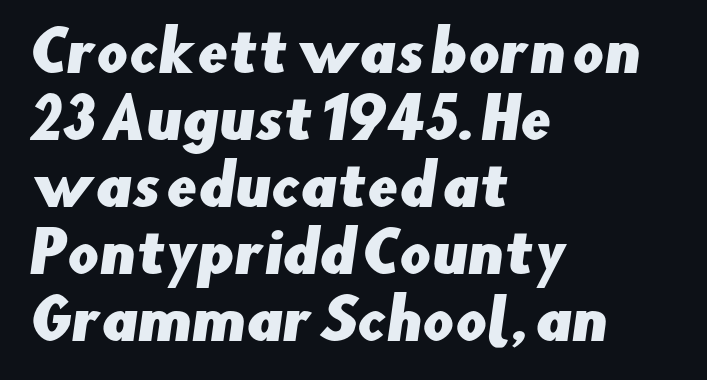
The image shows 55 px sans-serif type; set left-aligned, line spacing 1.22x, normal letter spacing, not underlined; low stroke contrast and a small x-height.
